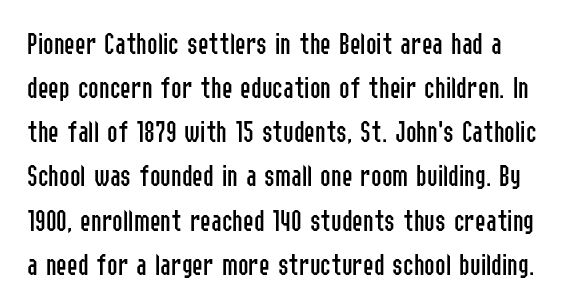
{"serif": "no", "italic": "no", "bold": "no", "weight": "regular", "width": "condensed", "stroke_contrast": "low", "x_height": "medium", "monospaced": "no", "underline": "no", "line_spacing": "normal", "line_spacing_ratio": 1.38, "letter_spacing": "normal", "letter_spacing_em": 0.0, "glyph_px": 32}
